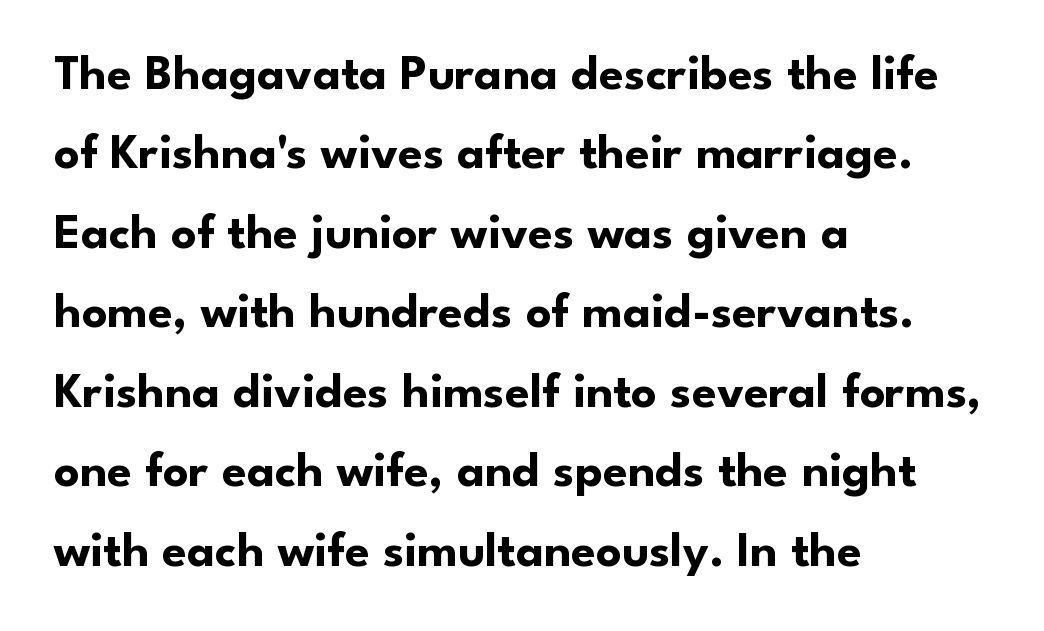
Q: Is the text bold? A: Yes.
Q: Is the text italic (slanted)? A: No, it is upright.
Q: Is the typeface a serif or a sans-serif typeface? A: Sans-serif.
Q: Is the text underlined? A: No.
Q: How is the paragraph aligned? A: Left-aligned.
Q: Is the spacing between letters normal or unusually wide? A: Normal.
Q: Is the spacing between lines tight, normal or loose? A: Normal.
Q: Width (condensed, normal, or wide)? A: Normal.
Q: Stroke contrast? A: Low.
Q: x-height? A: Small.
Q: Monospaced? A: No.
